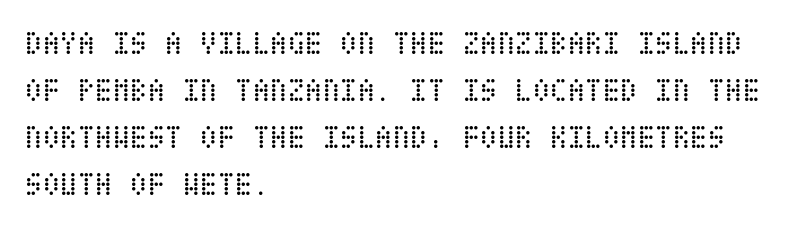
The image shows 32 px regular-weight, condensed type, upright; set left-aligned, normal line spacing (1.47x), normal letter spacing, not underlined; low stroke contrast and a large x-height.
